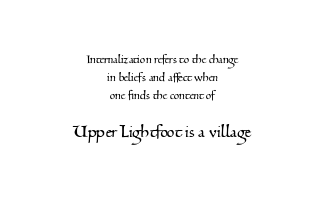
Q: Is the text underlined? A: No.
Q: How is the paragraph aligned? A: Centered.
Q: Is the spacing between letters normal or unusually wide? A: Normal.
Q: Is the spacing between lines tight, normal or loose? A: Normal.
Q: Which block of text is set in a larger size, the first (top) or the second (bottom)? A: The second (bottom) one.
